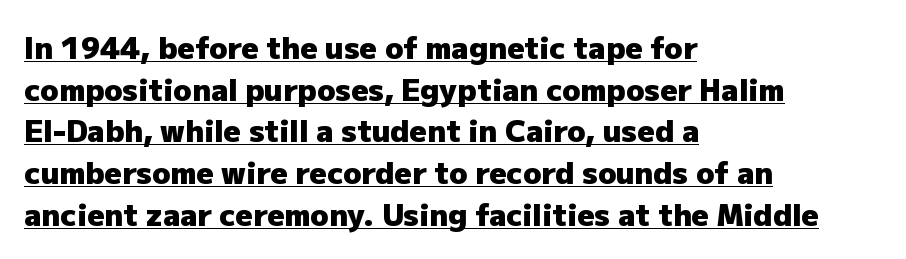
Note the varied advance widths — an 'i' is clearly narrower than an 'm'. The glyphs have the mass of a bold cut. The face used here appears with an underline applied. This is roman type, the default non-slanted kind. Students, note that the glyphs here touch the page at normal intervals.
